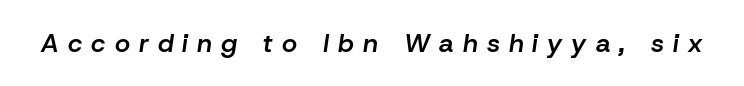
Every character sits at an angle, as italics do. This is moderately heavy type, rendered in semibold. The tracking jumps out immediately: characters are airy and widely separated. The area under the type is left untouched.
